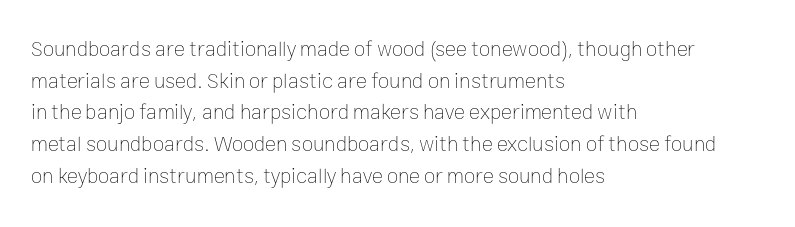
The image shows 21 px text type, upright; set left-aligned, normal line spacing (1.51x), normal letter spacing, not underlined.
